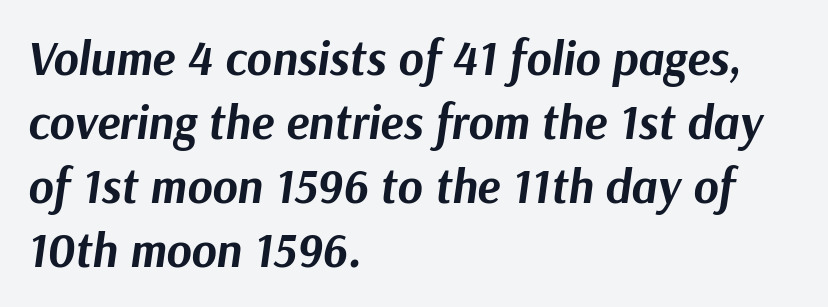
Q: Is the text bold? A: Yes.
Q: Is the text italic (slanted)? A: Yes, it leans right by about 9 degrees.
Q: Is the text underlined? A: No.
Q: How is the paragraph aligned? A: Left-aligned.
Q: Is the spacing between letters normal or unusually wide? A: Normal.
Q: Is the spacing between lines tight, normal or loose? A: Normal.
Q: Width (condensed, normal, or wide)? A: Normal.
Q: Stroke contrast? A: Medium.
Q: x-height? A: Medium.
Q: Monospaced? A: No.
